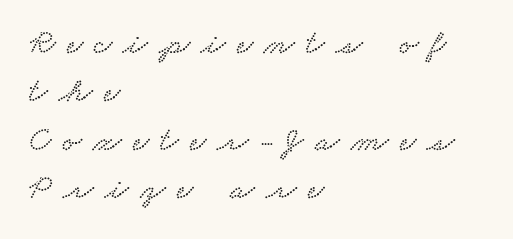
The image shows 35 px wide serif type; set left-aligned, normal line spacing (1.38x), unusually wide letter spacing (+0.33 em), not underlined; low stroke contrast and a small x-height.
